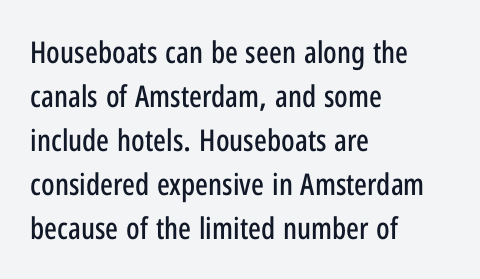
Q: Is the text italic (slanted)? A: No, it is upright.
Q: Is the typeface a serif or a sans-serif typeface? A: Sans-serif.
Q: Is the text underlined? A: No.
Q: How is the paragraph aligned? A: Left-aligned.
Q: Is the spacing between letters normal or unusually wide? A: Normal.
Q: Is the spacing between lines tight, normal or loose? A: Normal.
Q: Width (condensed, normal, or wide)? A: Condensed.
Q: Stroke contrast? A: Low.
Q: x-height? A: Medium.
Q: Monospaced? A: No.
